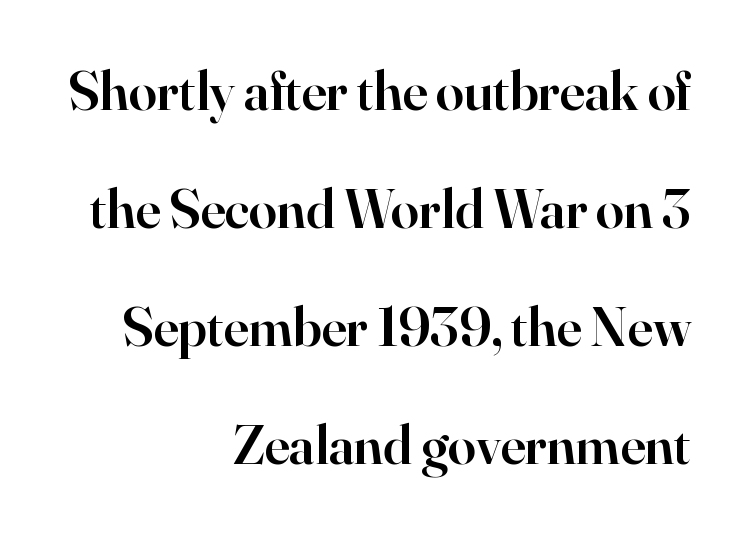
{"serif": "yes", "italic": "no", "bold": "semi", "weight": "semibold", "width": "normal", "stroke_contrast": "high", "x_height": "small", "monospaced": "no", "underline": "no", "align": "right", "line_spacing": "loose", "line_spacing_ratio": 2.11, "letter_spacing": "normal", "letter_spacing_em": 0.0, "glyph_px": 56}
